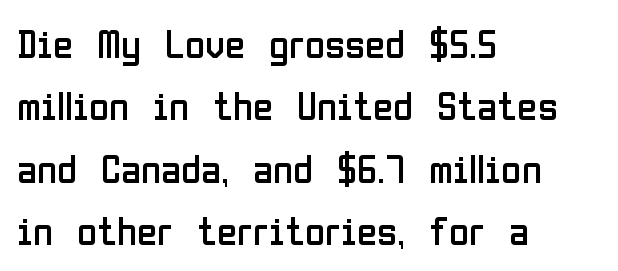
{"serif": "no", "italic": "no", "bold": "no", "weight": "regular", "width": "condensed", "stroke_contrast": "low", "x_height": "medium", "monospaced": "no", "underline": "no", "align": "left", "line_spacing": "normal", "line_spacing_ratio": 1.52, "letter_spacing": "normal", "letter_spacing_em": 0.0, "glyph_px": 41}
